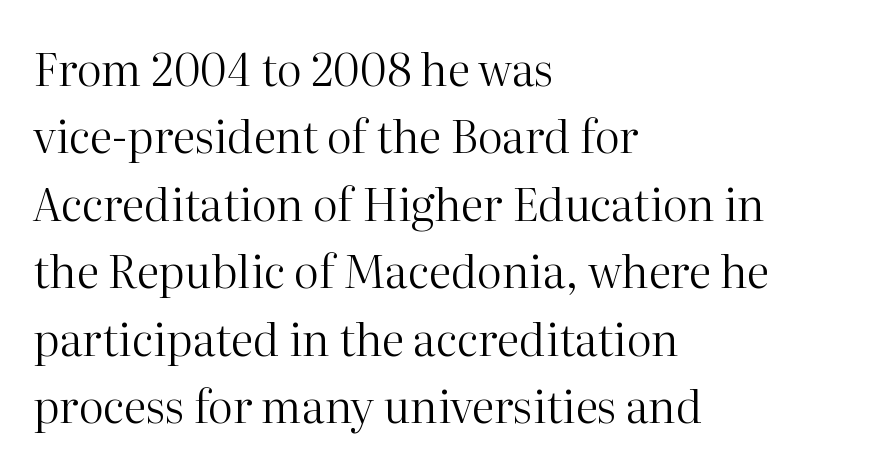
Q: Is the text bold? A: No.
Q: Is the text italic (slanted)? A: No, it is upright.
Q: Is the typeface a serif or a sans-serif typeface? A: Serif.
Q: Is the text underlined? A: No.
Q: How is the paragraph aligned? A: Left-aligned.
Q: Is the spacing between letters normal or unusually wide? A: Normal.
Q: Is the spacing between lines tight, normal or loose? A: Normal.
Q: Width (condensed, normal, or wide)? A: Normal.
Q: Stroke contrast? A: High.
Q: x-height? A: Medium.
Q: Monospaced? A: No.
